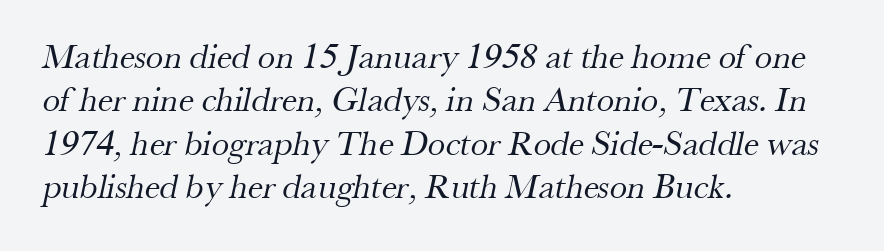
The image shows 35 px regular-weight serif type; set left-aligned, line spacing 1.24x, normal letter spacing, not underlined; medium stroke contrast and a small x-height.
